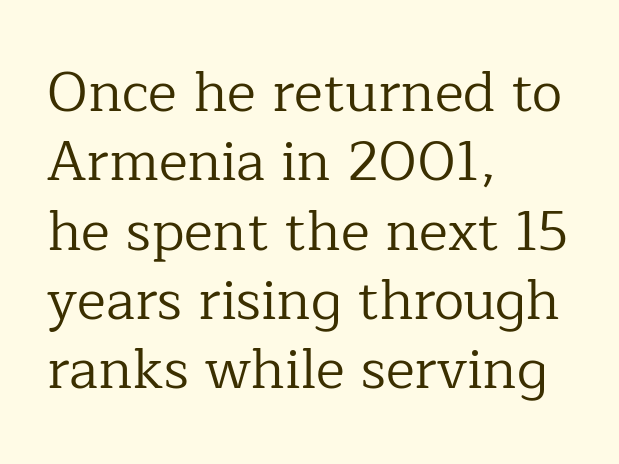
A typesetter would call this zero additional tracking. Is this a fixed-width face? No — the glyphs have proportional, varying widths. The letterforms sit at book weight or below. In CSS terms this would be text-align: left. The text was rendered using a seriffed face with decorative stroke endings.
